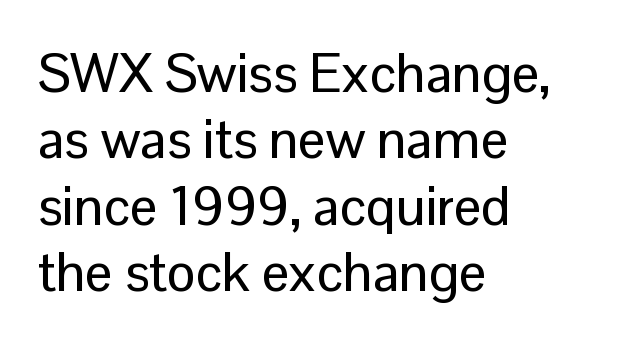
This sample uses a sans-serif face. It's the straight-up-and-down kind of type. Character widths vary here, with narrow letters taking less room than wide ones. Is the block centered? No — it sits flush against the left margin.
